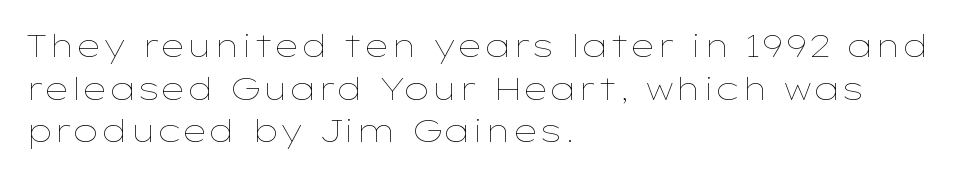
Q: Is the text bold? A: No.
Q: Is the text italic (slanted)? A: No, it is upright.
Q: Is the text underlined? A: No.
Q: How is the paragraph aligned? A: Left-aligned.
Q: Is the spacing between letters normal or unusually wide? A: Normal.
Q: Is the spacing between lines tight, normal or loose? A: Normal.
Q: Width (condensed, normal, or wide)? A: Wide.
Q: Stroke contrast? A: Low.
Q: x-height? A: Medium.
Q: Monospaced? A: No.
